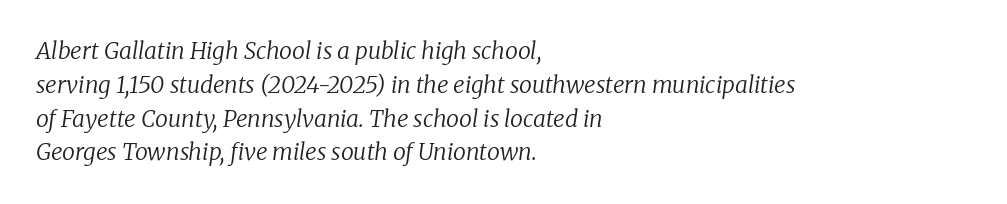
{"italic": "yes", "lean": "right", "slant_degrees": 8, "bold": "no", "underline": "no", "align": "left", "line_spacing": "normal", "line_spacing_ratio": 1.47, "letter_spacing": "normal", "letter_spacing_em": 0.0, "glyph_px": 23}
